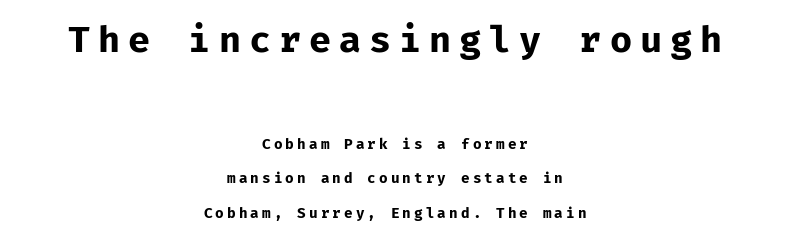
Q: Is the text bold? A: Yes.
Q: Is the text italic (slanted)? A: No, it is upright.
Q: Is the typeface a serif or a sans-serif typeface? A: Sans-serif.
Q: Is the text underlined? A: No.
Q: How is the paragraph aligned? A: Centered.
Q: Is the spacing between letters normal or unusually wide? A: Unusually wide.
Q: Is the spacing between lines tight, normal or loose? A: Loose.
Q: Which block of text is set in a larger size, the first (top) or the second (bottom)? A: The first (top) one.
Q: Width (condensed, normal, or wide)? A: Normal.
Q: Stroke contrast? A: Low.
Q: x-height? A: Medium.
